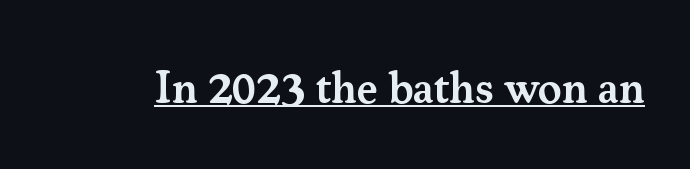
This sample uses a serif face. Designer's note — italics off, roman on. The face used here appears with an underline applied. These lines are rendered in a variable-pitch font. What weight is shown? A semibold, between regular and bold. There is no visible air inserted between adjacent glyphs.
